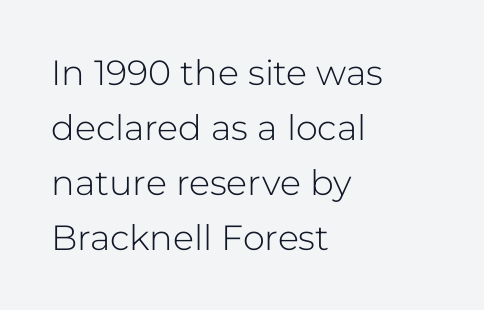
The image shows 35 px light sans-serif type, upright; set left-aligned, normal line spacing (1.57x), normal letter spacing, not underlined; low stroke contrast and a medium x-height.
